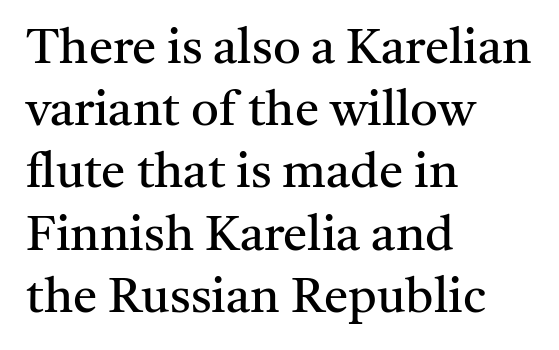
The passage shown is typed in a proportional face where columns would drift. Leading: standard. Does the lettering tilt? It doesn't — this is upright. Which margin do the lines hug? The left one — the right edge is uneven. How are the letters spaced? Ordinarily, with no added tracking.
